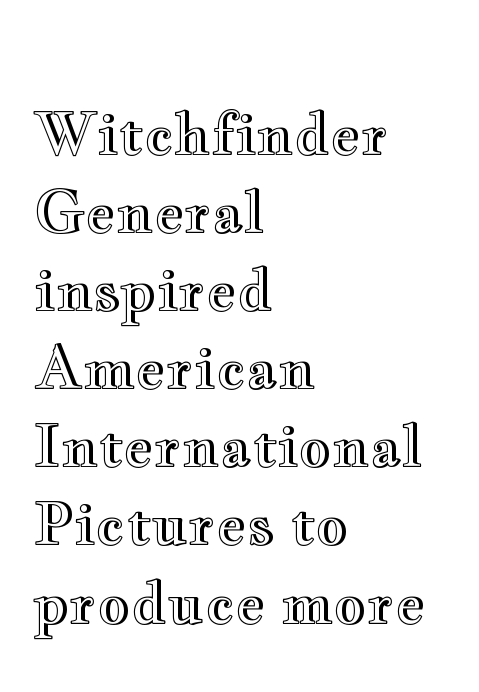
{"italic": "no", "width": "wide", "x_height": "small", "monospaced": "no", "underline": "no", "align": "left", "line_spacing": "normal", "line_spacing_ratio": 1.37, "letter_spacing": "normal", "letter_spacing_em": 0.0, "glyph_px": 57}
